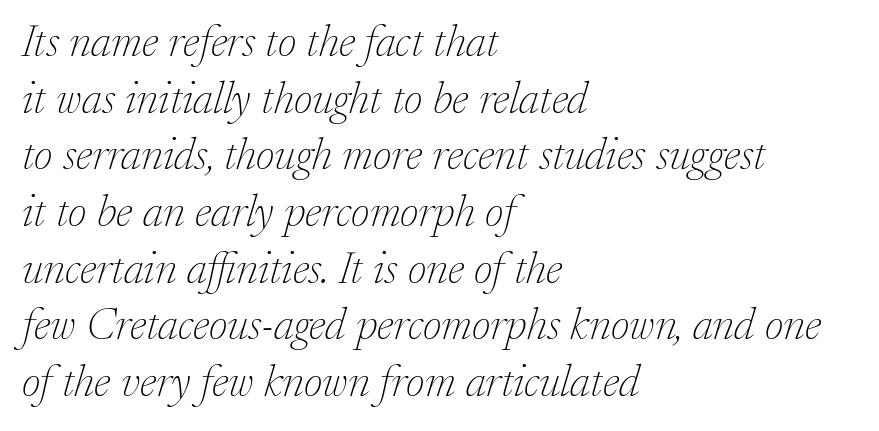
Q: Is the text bold? A: No.
Q: Is the text italic (slanted)? A: Yes, it leans right by about 17 degrees.
Q: Is the typeface a serif or a sans-serif typeface? A: Serif.
Q: Is the text underlined? A: No.
Q: How is the paragraph aligned? A: Left-aligned.
Q: Is the spacing between letters normal or unusually wide? A: Normal.
Q: Is the spacing between lines tight, normal or loose? A: Normal.
Q: Width (condensed, normal, or wide)? A: Normal.
Q: Stroke contrast? A: Low.
Q: x-height? A: Medium.
Q: Monospaced? A: No.
